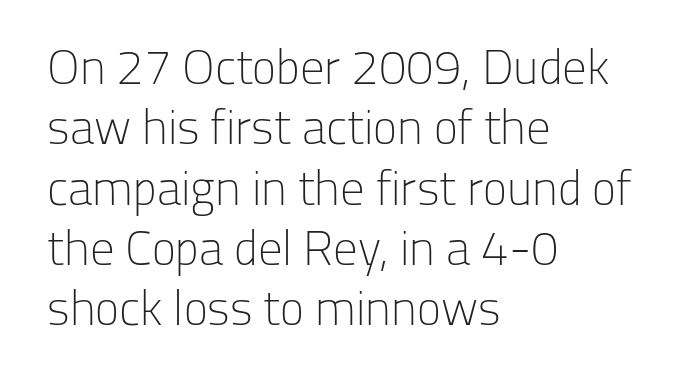
The image shows 49 px light sans-serif type, upright; set left-aligned, line spacing 1.23x, normal letter spacing, not underlined; low stroke contrast and a medium x-height.
